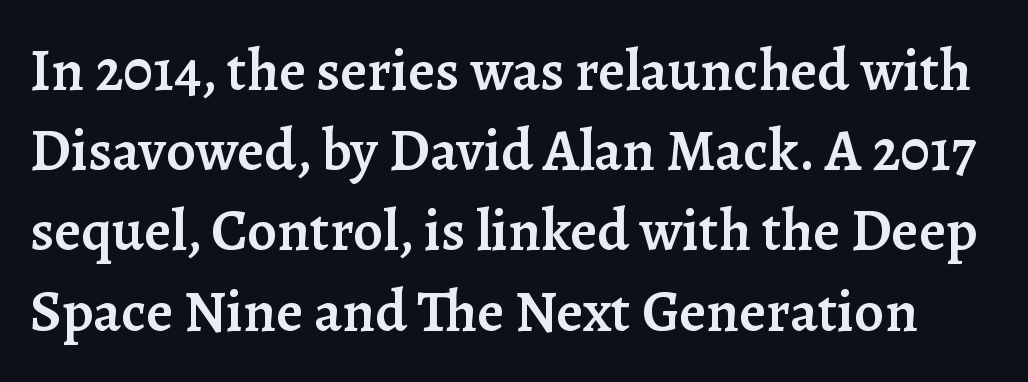
The passage shown stacks its lines at a standard gap. Are there feet on the stems? There are — it's a serif. A semibold gives these letters moderate extra thickness, short of bold. Decoration check: the copy has no underline.
